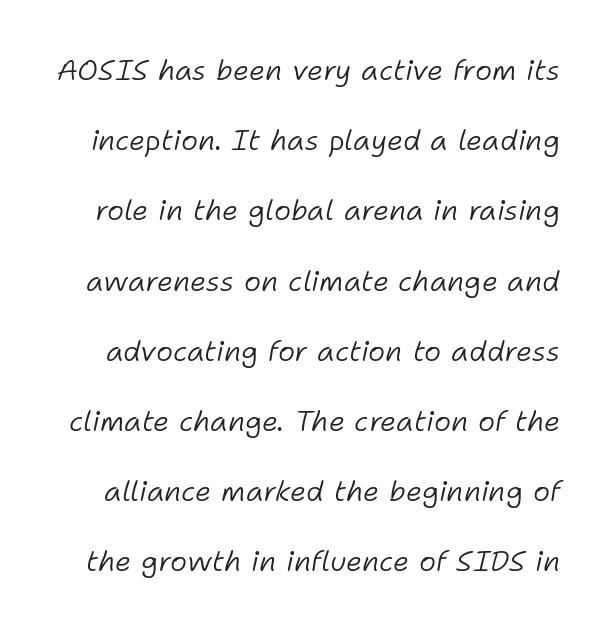
The image shows 29 px light type, italic (leaning right); set loose line spacing (2.42x), normal letter spacing, not underlined; low stroke contrast and a medium x-height.
